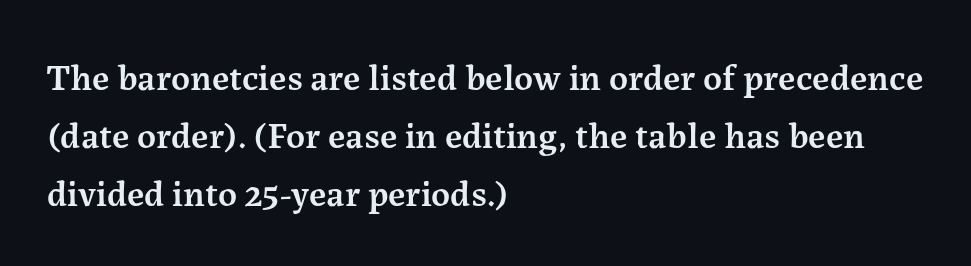
To sum up the face: it has serifs. These lines keep a tight, regular rhythm from letter to letter. Character widths vary here, with narrow letters taking less room than wide ones. Posture: upright roman. These lines sit exactly where default settings would place them.
